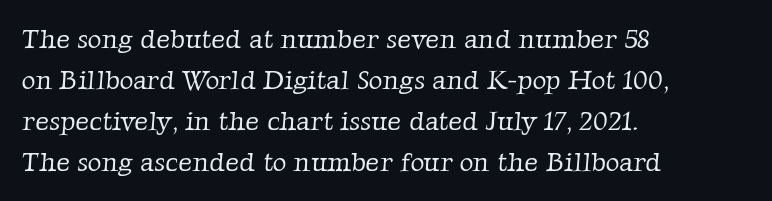
Q: Is the text bold? A: No.
Q: Is the text underlined? A: No.
Q: How is the paragraph aligned? A: Left-aligned.
Q: Is the spacing between letters normal or unusually wide? A: Normal.
Q: Is the spacing between lines tight, normal or loose? A: Normal.
